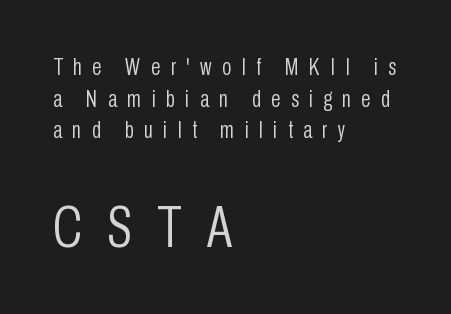
{"serif": "no", "italic": "no", "bold": "no", "weight": "light", "width": "condensed", "stroke_contrast": "low", "x_height": "medium", "monospaced": "no", "underline": "no", "align": "left", "line_spacing": "normal", "line_spacing_ratio": 1.32, "letter_spacing": "wide", "letter_spacing_em": 0.43, "larger_block": "second", "size_ratio": 2.46, "glyph_px": 59}
